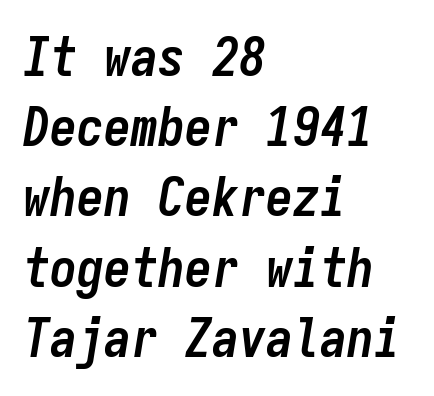
The image shows 54 px semibold, condensed type, italic (leaning right), monospaced; set left-aligned, normal line spacing (1.3x), normal letter spacing, not underlined; low stroke contrast and a medium x-height.
